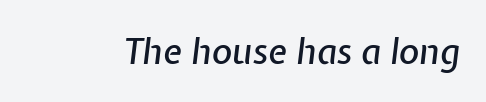
Q: Is the text italic (slanted)? A: Yes, it leans right by about 7 degrees.
Q: Is the text underlined? A: No.
Q: Is the spacing between letters normal or unusually wide? A: Normal.
Q: Width (condensed, normal, or wide)? A: Normal.
Q: Stroke contrast? A: Low.
Q: x-height? A: Medium.
Q: Monospaced? A: No.
